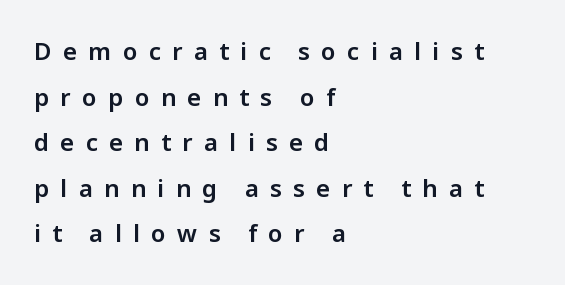
The image shows 24 px text type, upright; set left-aligned, loose line spacing (1.9x), unusually wide letter spacing (+0.47 em), not underlined.
